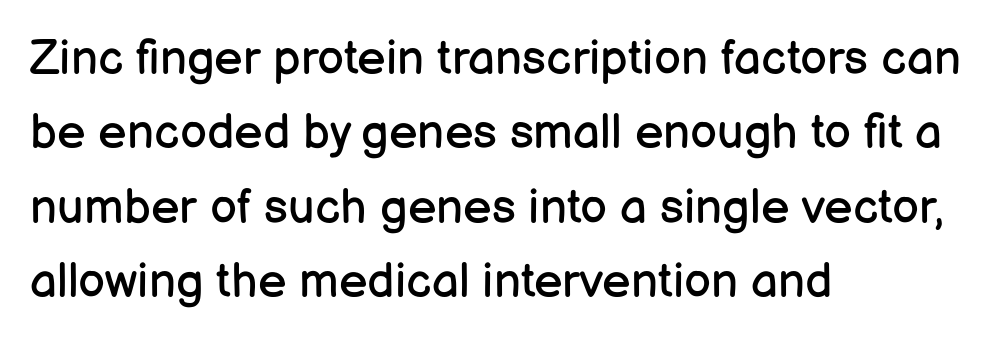
What kind of face is this? One without serifs — a sans. How would I describe the line gaps? Plain and ordinary. Tracking here is standard; glyphs follow each other at the usual distance. No extra ink here — the face is not bold. Nope, not italic — everything's standing straight. These lines are rendered in a variable-pitch font.
